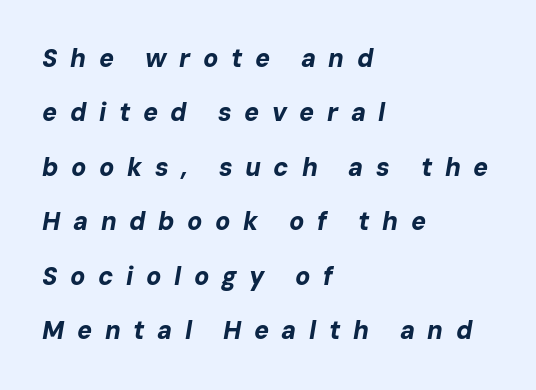
The font's italic variant was chosen for this text. Bold? Absolutely — the strokes are thick and heavy. This rendering features lettering with no underline. All the whitespace from short lines collects on the right. Spacing between characters has been opened up far beyond the box default. Whoever set this chose breathing room over compactness in the vertical rhythm.
